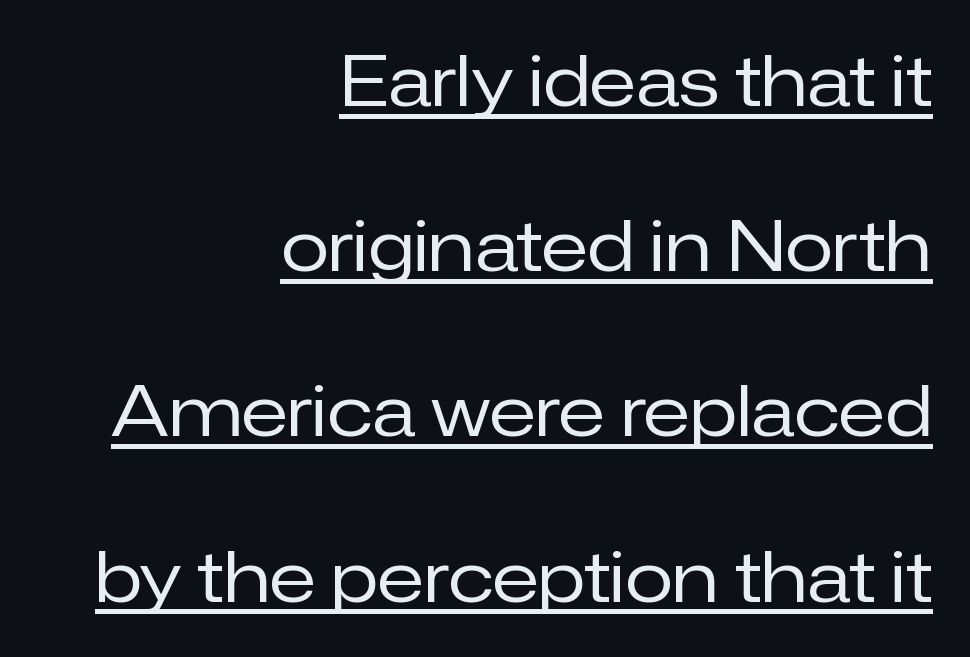
{"serif": "no", "italic": "no", "bold": "no", "weight": "regular", "width": "normal", "stroke_contrast": "low", "x_height": "medium", "monospaced": "no", "underline": "yes", "align": "right", "line_spacing": "loose", "line_spacing_ratio": 2.36, "letter_spacing": "normal", "letter_spacing_em": 0.0, "glyph_px": 70}
